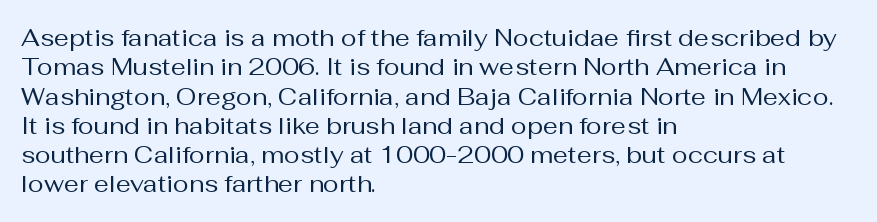
The image shows 24 px text type, upright; set left-aligned, line spacing 1.22x, normal letter spacing, not underlined.
